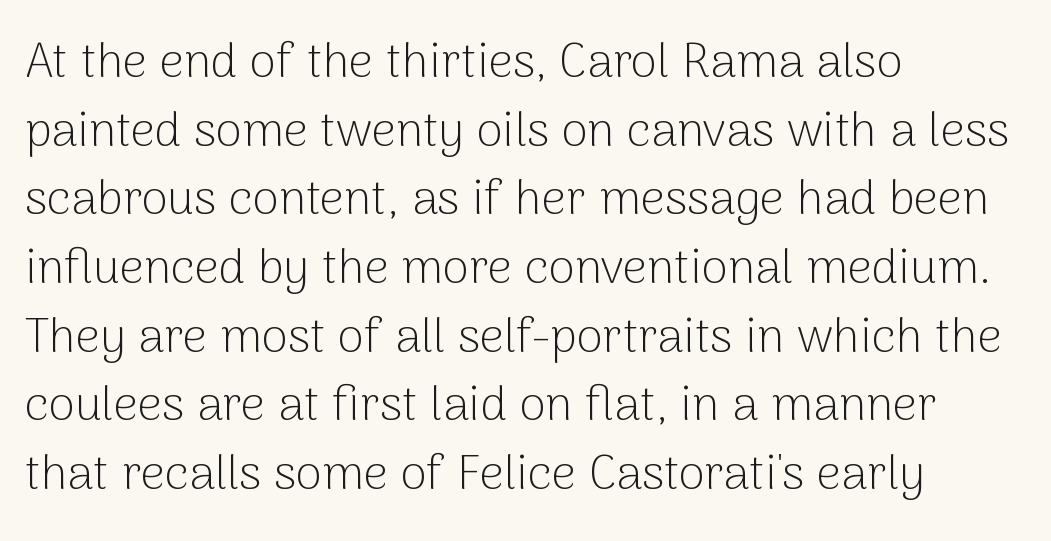
{"serif": "no", "italic": "no", "bold": "no", "weight": "light", "width": "normal", "stroke_contrast": "low", "x_height": "medium", "monospaced": "no", "underline": "no", "align": "left", "line_spacing": "normal", "line_spacing_ratio": 1.43, "letter_spacing": "normal", "letter_spacing_em": 0.0, "glyph_px": 48}
